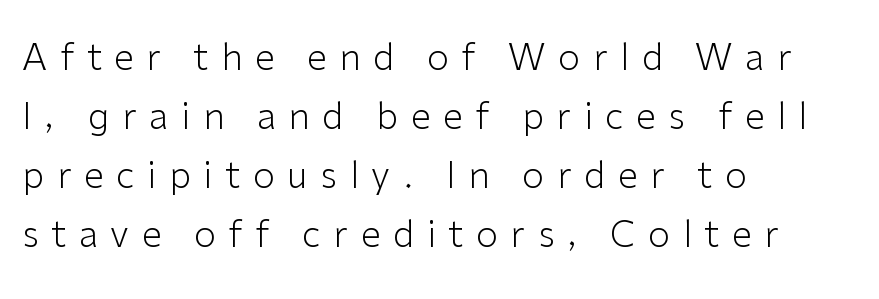
This sample has the flowing, uneven cadence of proportional lettering. In terms of letterform style, serifs are entirely absent. These lines are set flush left with a ragged right edge. This is the regular roman posture of the typeface.
